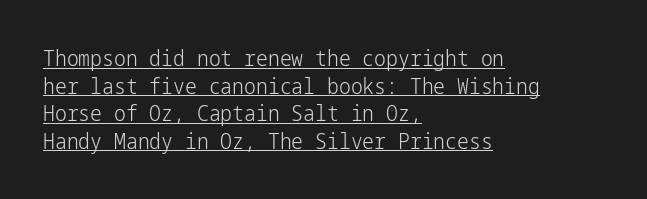
Here the glyphs are tracked normally, forming tight word shapes. This is underlined copy, the kind a proofreader might mark for attention. Posture: vertical. Notice how the passage keeps a crisp vertical edge on the left only.
